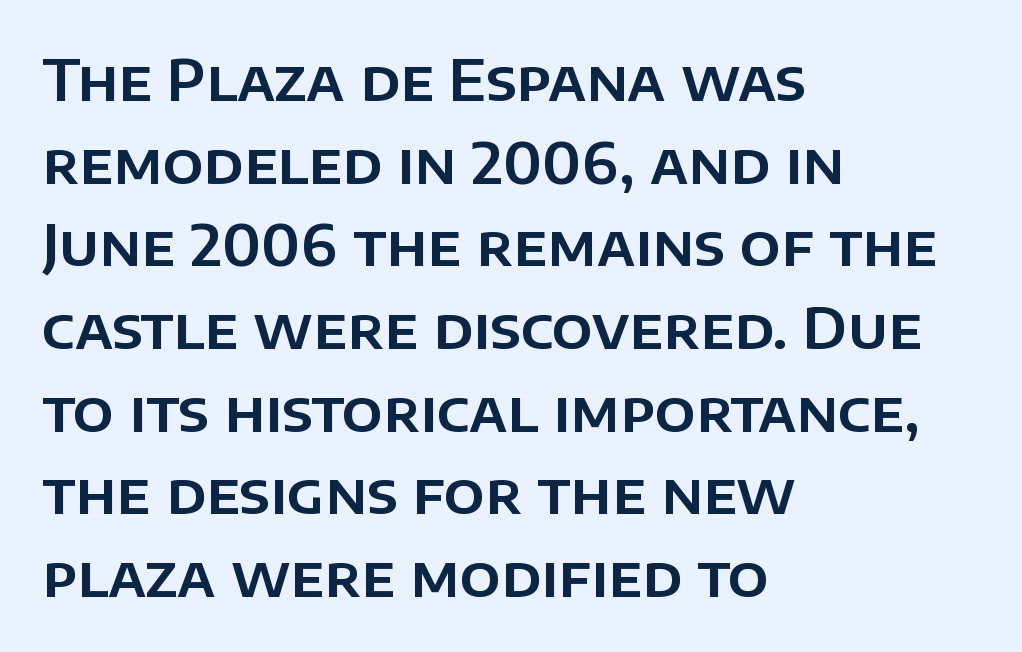
Q: Is the text italic (slanted)? A: No, it is upright.
Q: Is the typeface a serif or a sans-serif typeface? A: Sans-serif.
Q: Is the text underlined? A: No.
Q: How is the paragraph aligned? A: Left-aligned.
Q: Is the spacing between letters normal or unusually wide? A: Normal.
Q: Is the spacing between lines tight, normal or loose? A: Normal.
Q: Width (condensed, normal, or wide)? A: Normal.
Q: Stroke contrast? A: Low.
Q: x-height? A: Large.
Q: Monospaced? A: No.
